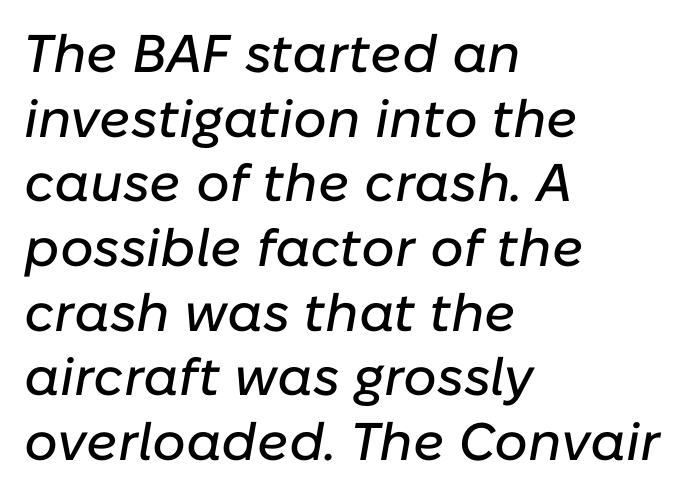
The image shows 53 px text type, italic (leaning right); set left-aligned, line spacing 1.22x, normal letter spacing, not underlined; low stroke contrast and a medium x-height.
